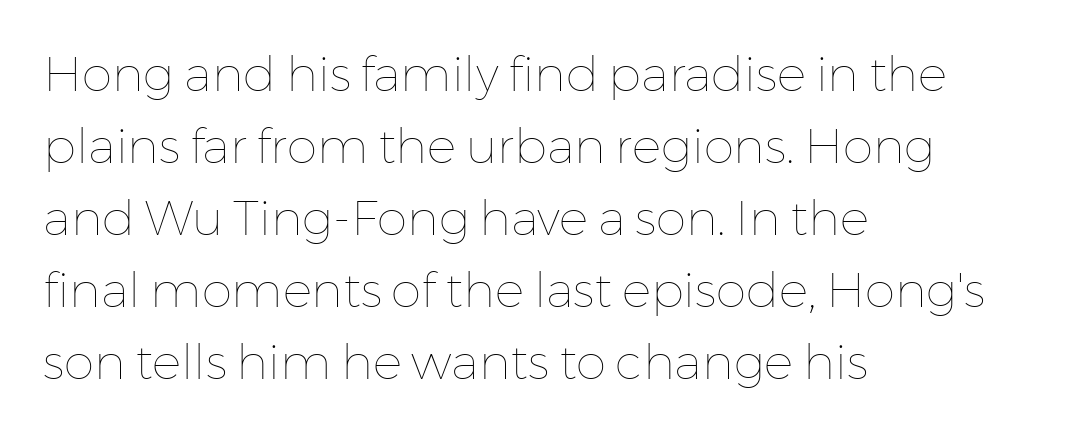
The image shows 49 px thin type, upright; set left-aligned, normal line spacing (1.47x), normal letter spacing, not underlined; low stroke contrast and a medium x-height.
